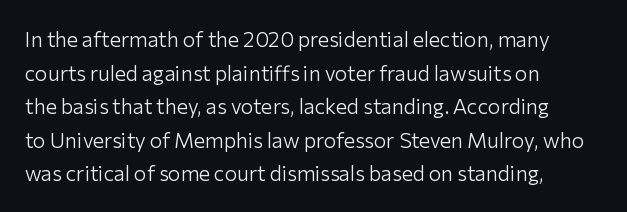
Q: Is the text bold? A: No.
Q: Is the text italic (slanted)? A: No, it is upright.
Q: Is the text underlined? A: No.
Q: How is the paragraph aligned? A: Left-aligned.
Q: Is the spacing between letters normal or unusually wide? A: Normal.
Q: Is the spacing between lines tight, normal or loose? A: Normal.
